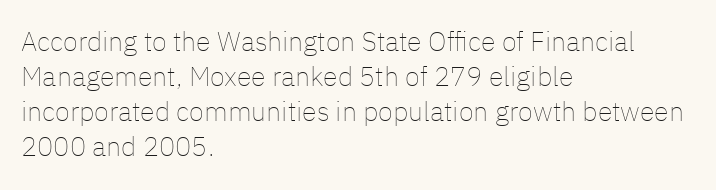
Style check: upright. Plain, unruled lines of type. The paragraph has a hard left edge and a soft right edge. This rendering leaves character spacing at its baseline value. A typesetter would call this leading conventional body-copy spacing. These glyphs show unthickened strokes, regular width or finer.
